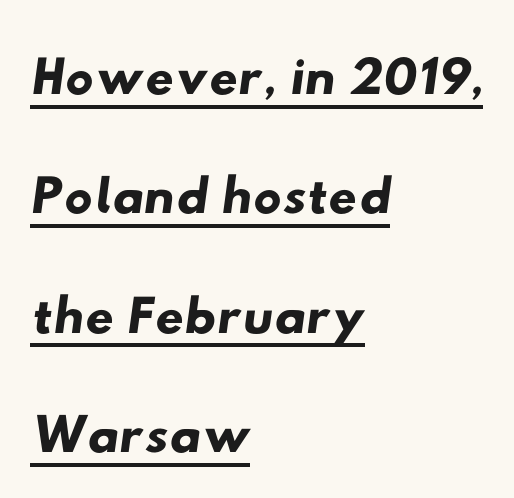
Q: Is the typeface a serif or a sans-serif typeface? A: Sans-serif.
Q: Is the text underlined? A: Yes.
Q: How is the paragraph aligned? A: Left-aligned.
Q: Is the spacing between letters normal or unusually wide? A: Normal.
Q: Is the spacing between lines tight, normal or loose? A: Normal.
Q: Width (condensed, normal, or wide)? A: Wide.
Q: Stroke contrast? A: Low.
Q: x-height? A: Small.
Q: Monospaced? A: No.
